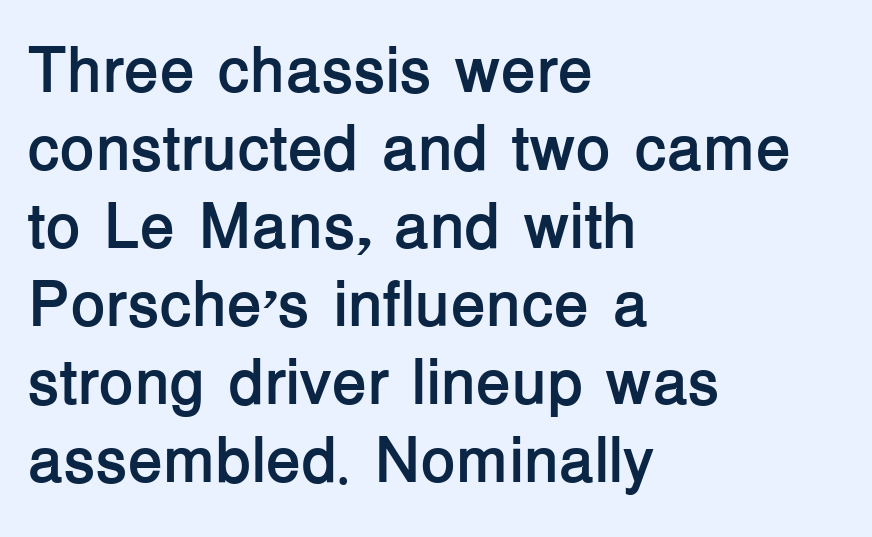
Q: Is the text bold? A: Yes.
Q: Is the text italic (slanted)? A: No, it is upright.
Q: Is the typeface a serif or a sans-serif typeface? A: Sans-serif.
Q: Is the text underlined? A: No.
Q: How is the paragraph aligned? A: Left-aligned.
Q: Is the spacing between letters normal or unusually wide? A: Normal.
Q: Width (condensed, normal, or wide)? A: Normal.
Q: Stroke contrast? A: Low.
Q: x-height? A: Medium.
Q: Monospaced? A: No.
